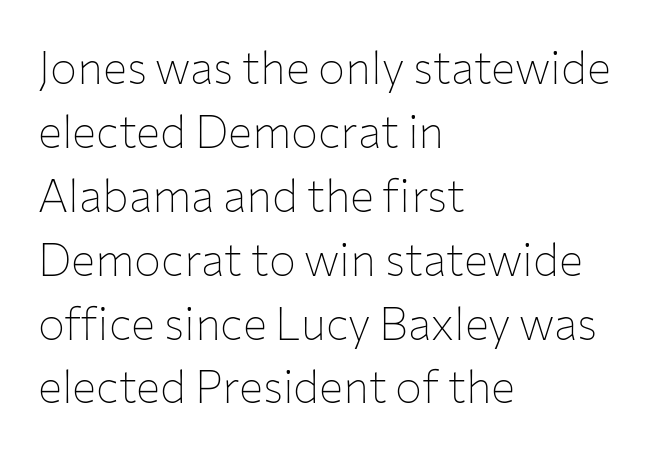
The image shows 45 px thin sans-serif type, upright; set left-aligned, normal line spacing (1.42x), normal letter spacing, not underlined; low stroke contrast and a medium x-height.
